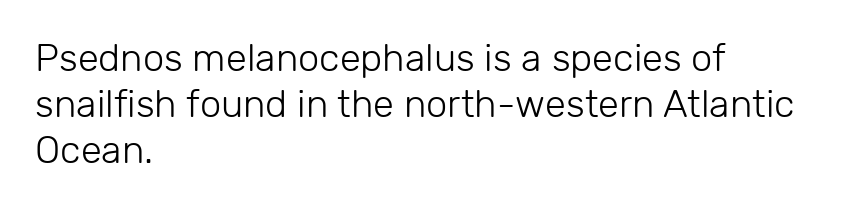
{"serif": "no", "italic": "no", "bold": "no", "weight": "light", "width": "normal", "stroke_contrast": "low", "x_height": "medium", "monospaced": "no", "underline": "no", "align": "left", "line_spacing_ratio": 1.21, "letter_spacing": "normal", "letter_spacing_em": 0.0, "glyph_px": 38}
